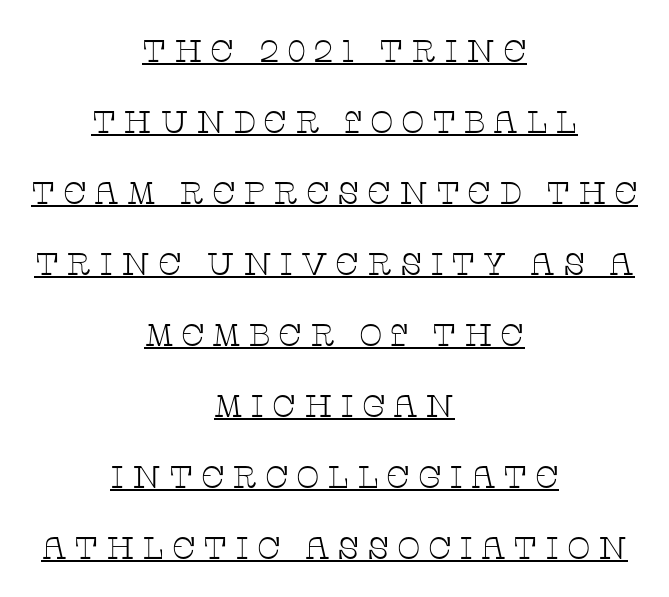
Leftover space on each line is divided equally before and after the words. The typeface chosen for these lines features serifs. You could not count columns in this text — the font is proportionally spaced. The typeface has the unassuming heft of standard copy or less. Every word sits above its own underline.
